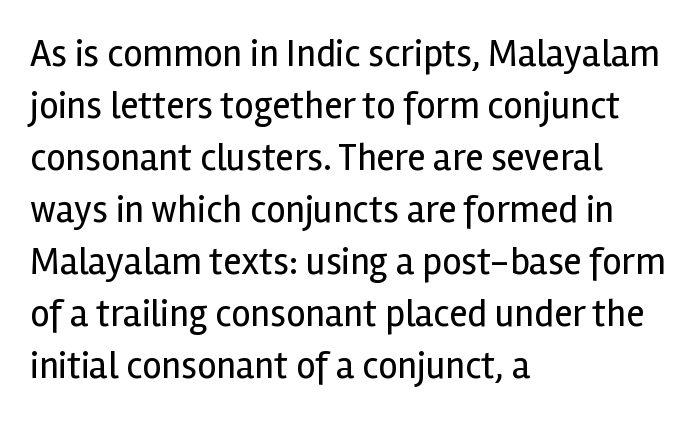
Q: Is the text bold? A: No.
Q: Is the text italic (slanted)? A: No, it is upright.
Q: Is the typeface a serif or a sans-serif typeface? A: Sans-serif.
Q: Is the text underlined? A: No.
Q: How is the paragraph aligned? A: Left-aligned.
Q: Is the spacing between letters normal or unusually wide? A: Normal.
Q: Is the spacing between lines tight, normal or loose? A: Normal.
Q: Width (condensed, normal, or wide)? A: Normal.
Q: x-height? A: Medium.
Q: Monospaced? A: No.
